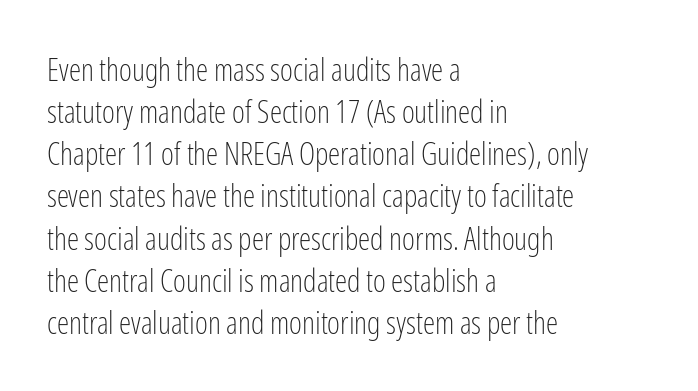
Q: Is the text bold? A: No.
Q: Is the text italic (slanted)? A: No, it is upright.
Q: Is the typeface a serif or a sans-serif typeface? A: Sans-serif.
Q: Is the text underlined? A: No.
Q: How is the paragraph aligned? A: Left-aligned.
Q: Is the spacing between letters normal or unusually wide? A: Normal.
Q: Is the spacing between lines tight, normal or loose? A: Normal.
Q: Width (condensed, normal, or wide)? A: Condensed.
Q: Stroke contrast? A: Low.
Q: x-height? A: Medium.
Q: Monospaced? A: No.
